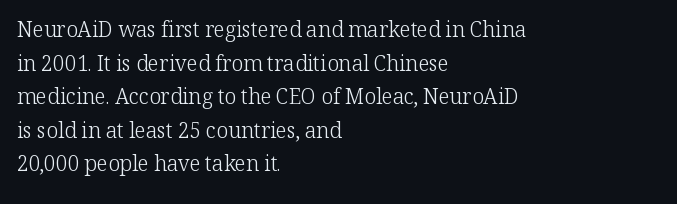
The image shows 21 px text type, upright; set left-aligned, normal line spacing (1.6x), normal letter spacing, not underlined.
